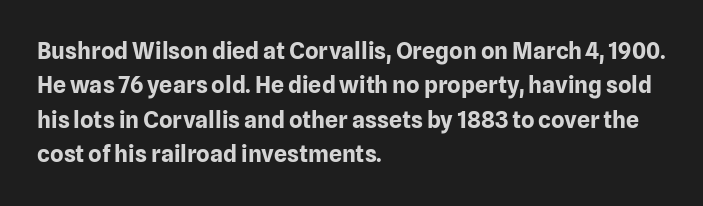
Q: Is the text bold? A: Yes.
Q: Is the text italic (slanted)? A: No, it is upright.
Q: Is the text underlined? A: No.
Q: How is the paragraph aligned? A: Left-aligned.
Q: Is the spacing between letters normal or unusually wide? A: Normal.
Q: Is the spacing between lines tight, normal or loose? A: Normal.
